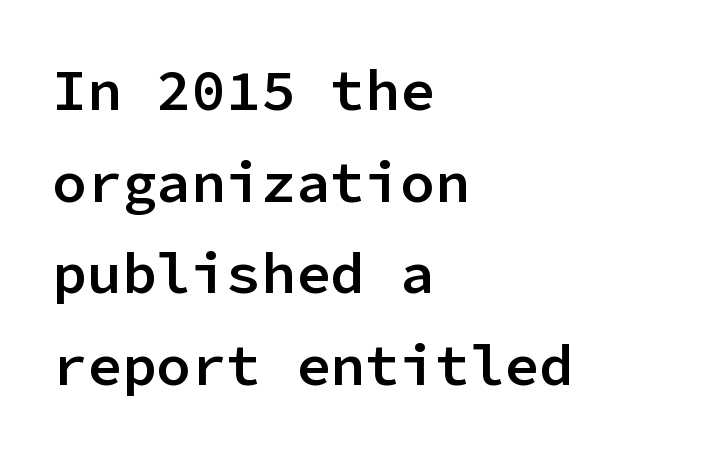
The image shows 58 px semibold sans-serif type, upright, monospaced; set left-aligned, normal line spacing (1.58x), normal letter spacing, not underlined; low stroke contrast and a medium x-height.
